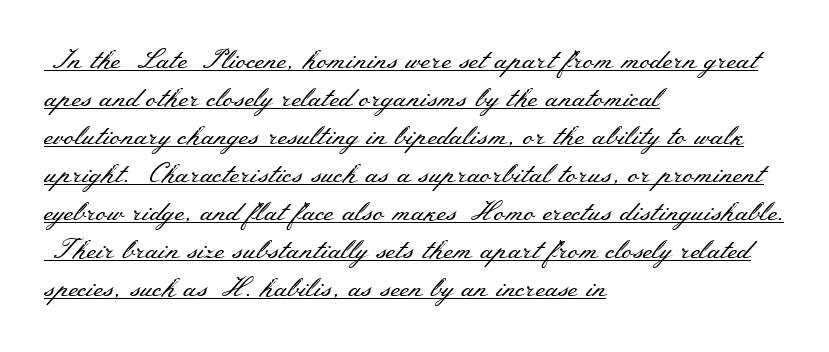
{"bold": "no", "underline": "yes", "align": "left", "line_spacing": "normal", "line_spacing_ratio": 1.41, "letter_spacing": "normal", "letter_spacing_em": 0.0, "glyph_px": 27}
